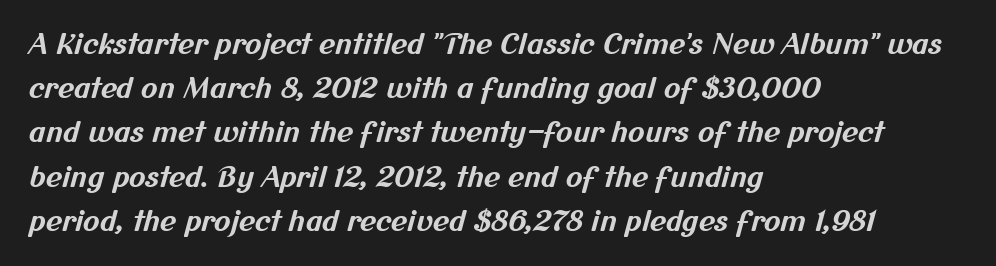
Q: Is the text bold? A: Yes.
Q: Is the typeface a serif or a sans-serif typeface? A: Sans-serif.
Q: Is the text underlined? A: No.
Q: How is the paragraph aligned? A: Left-aligned.
Q: Is the spacing between letters normal or unusually wide? A: Normal.
Q: Is the spacing between lines tight, normal or loose? A: Normal.
Q: Width (condensed, normal, or wide)? A: Normal.
Q: Stroke contrast? A: Medium.
Q: x-height? A: Medium.
Q: Monospaced? A: No.
